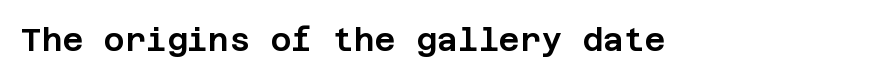
{"serif": "no", "italic": "no", "width": "normal", "stroke_contrast": "low", "x_height": "large", "underline": "no", "letter_spacing": "normal", "letter_spacing_em": 0.0, "glyph_px": 32}
